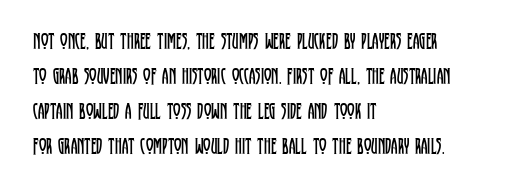
Q: Is the text bold? A: No.
Q: Is the text italic (slanted)? A: No, it is upright.
Q: Is the text underlined? A: No.
Q: How is the paragraph aligned? A: Left-aligned.
Q: Is the spacing between letters normal or unusually wide? A: Normal.
Q: Is the spacing between lines tight, normal or loose? A: Normal.
